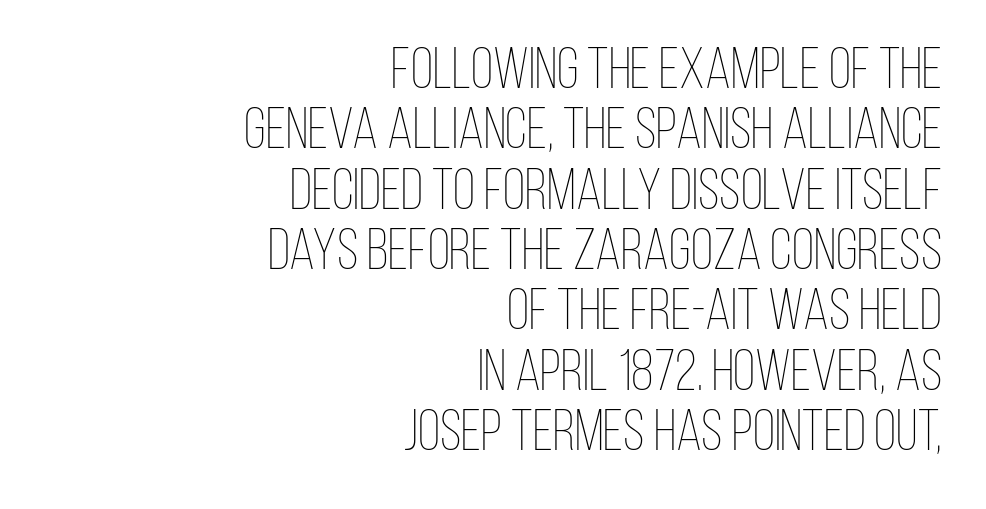
The foot of each line stays bare and open. Regarding leading, the lines here are crowded together. Inter-character spacing is left at the font's built-in metrics. No italicization has been applied; the sample stays upright. No letter is thick-stroked: the sample isn't bold. Note the varied advance widths — an 'i' is clearly narrower than an 'm'.
